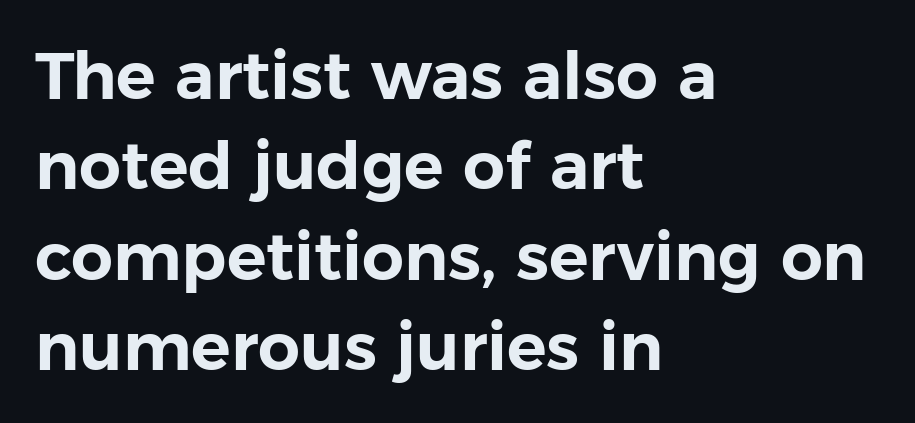
The image shows 66 px sans-serif type, upright; set left-aligned, normal line spacing (1.37x), normal letter spacing, not underlined; low stroke contrast and a medium x-height.
